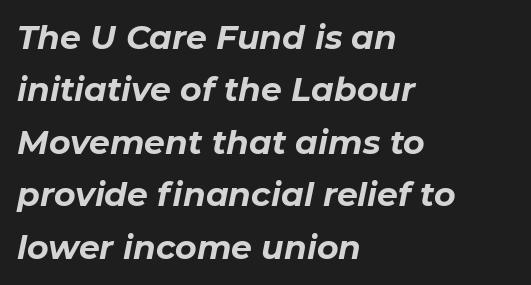
Pretty heavy lettering here — definitely bold. Slant detected: the letters are inclined. Is the block centered? No — it sits flush against the left margin. The space beneath each line is pristine and unruled. Compared with typical body copy, the letter spacing here is the same. A typesetter would call this proportional, since set widths differ per character.
